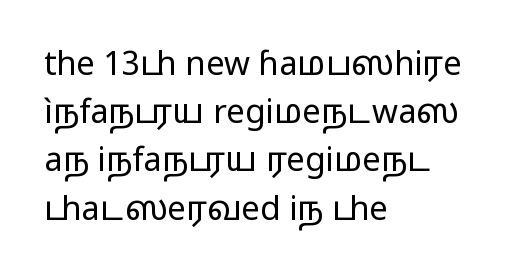
This sample uses plain, unmodified letter spacing. Clear beneath every line of the passage. Designer's note — italics off, roman on. Varying glyph widths throughout — classic text-font behaviour. This rendering uses left alignment, leaving the right contour irregular.
